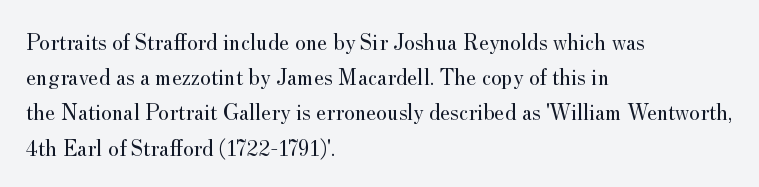
Q: Is the text bold? A: No.
Q: Is the text italic (slanted)? A: No, it is upright.
Q: Is the text underlined? A: No.
Q: How is the paragraph aligned? A: Left-aligned.
Q: Is the spacing between letters normal or unusually wide? A: Normal.
Q: Is the spacing between lines tight, normal or loose? A: Normal.
